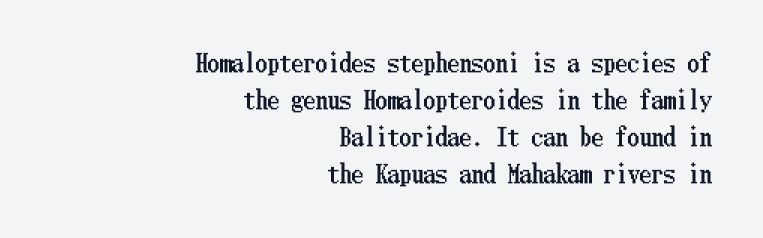
{"italic": "no", "underline": "no", "align": "right", "line_spacing": "normal", "line_spacing_ratio": 1.54, "letter_spacing": "normal", "letter_spacing_em": 0.0, "glyph_px": 24}
